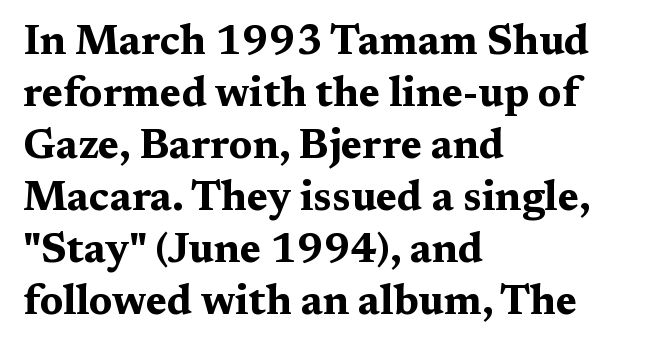
Characters remain perfectly vertical along every line. This sample is left-justified, so line endings fall wherever the words run out. Do the characters align in a grid? No, the font is proportional. Is this a sans? No — the strokes have serifs.
